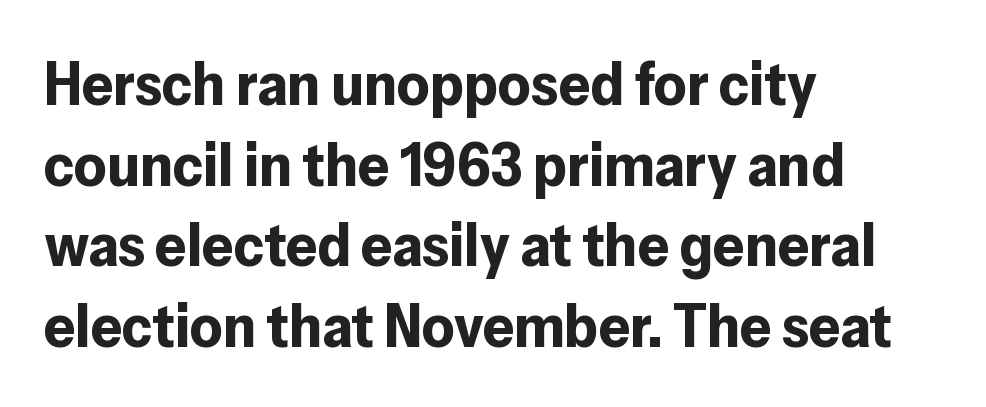
Q: Is the text bold? A: Yes.
Q: Is the text italic (slanted)? A: No, it is upright.
Q: Is the typeface a serif or a sans-serif typeface? A: Sans-serif.
Q: Is the text underlined? A: No.
Q: How is the paragraph aligned? A: Left-aligned.
Q: Is the spacing between letters normal or unusually wide? A: Normal.
Q: Is the spacing between lines tight, normal or loose? A: Normal.
Q: Width (condensed, normal, or wide)? A: Normal.
Q: Stroke contrast? A: Low.
Q: x-height? A: Medium.
Q: Monospaced? A: No.
